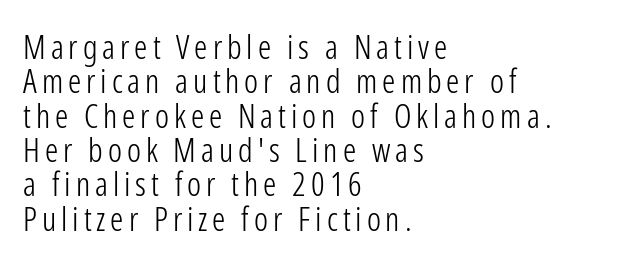
{"serif": "no", "italic": "no", "bold": "no", "weight": "light", "width": "condensed", "stroke_contrast": "low", "x_height": "medium", "monospaced": "no", "underline": "no", "align": "left", "line_spacing": "tight", "line_spacing_ratio": 1.04, "glyph_px": 33}
